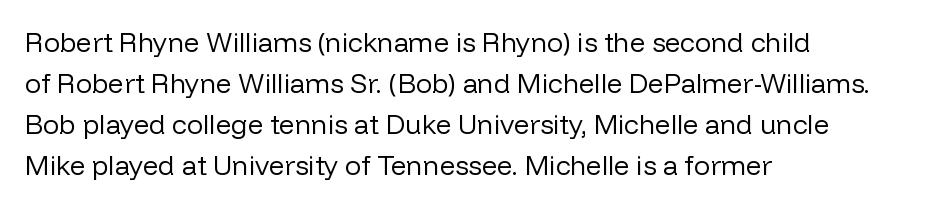
{"italic": "no", "bold": "no", "underline": "no", "align": "left", "line_spacing": "normal", "line_spacing_ratio": 1.52, "letter_spacing": "normal", "letter_spacing_em": 0.0, "glyph_px": 27}
